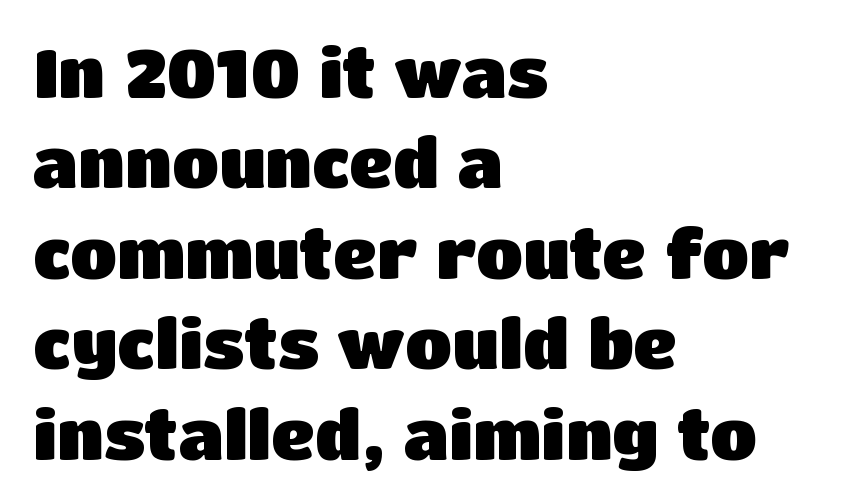
A normal amount of white space separates one row of letters from the next. The rendering uses natural spacing where letterforms have individual widths. Bare-footed words on every line. Teacher's note: observe the even left margin — that is flush-left alignment. Strong, thick strokes mark this as bold type. Serif or sans? Sans — the stroke terminals are bare.
